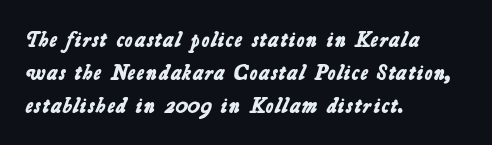
Compared with a centered layout, this one pins lines to the left instead. Letter spacing: default. Type without underlining. Heavy-handed strokes throughout: this text is bold. Students, observe: this is what conventionally led text looks like.
